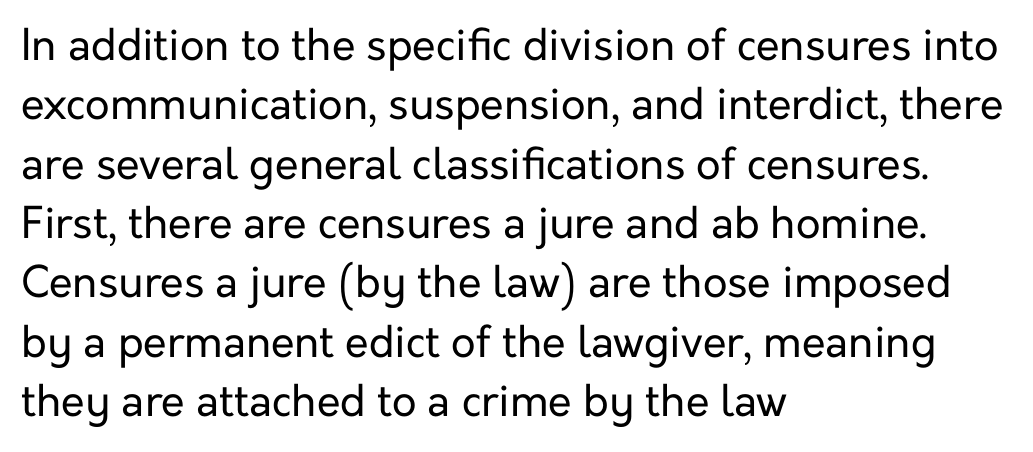
The image shows 43 px regular-weight sans-serif type, upright; set left-aligned, normal line spacing (1.38x), normal letter spacing, not underlined; low stroke contrast and a medium x-height.
